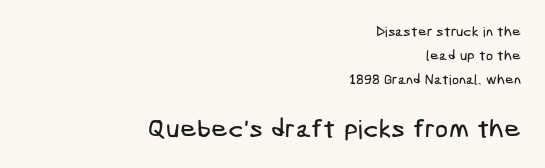
{"underline": "no", "align": "right", "line_spacing": "normal", "line_spacing_ratio": 1.7, "letter_spacing": "normal", "letter_spacing_em": 0.0, "larger_block": "second", "size_ratio": 1.86, "glyph_px": 26}
